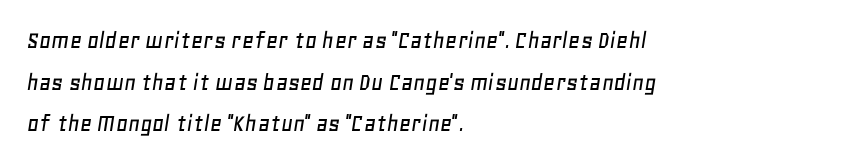
{"italic": "yes", "lean": "right", "slant_degrees": 11, "underline": "no", "align": "left", "line_spacing": "normal", "line_spacing_ratio": 1.6, "letter_spacing": "normal", "letter_spacing_em": 0.0, "glyph_px": 26}
